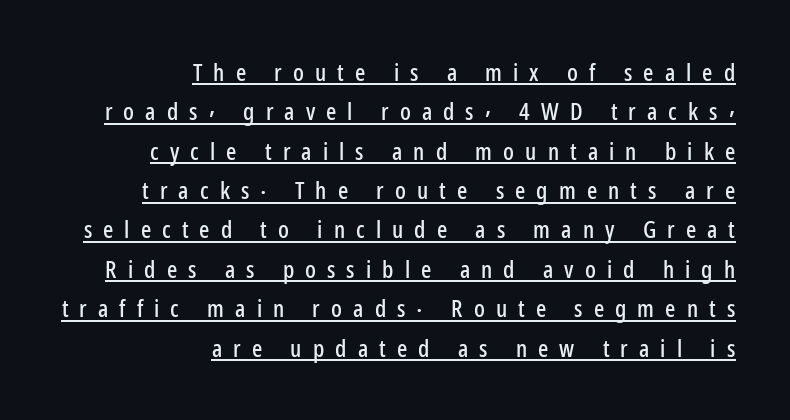
Right-aligned paragraph, ragged on the left. This sample keeps an unexceptional amount of space between lines. Is the letter spacing exaggerated? Yes — the characters are pushed far apart. Emphasis is given by a line drawn under the lettering. Tall strokes in this sample are plumb rather than angled.
